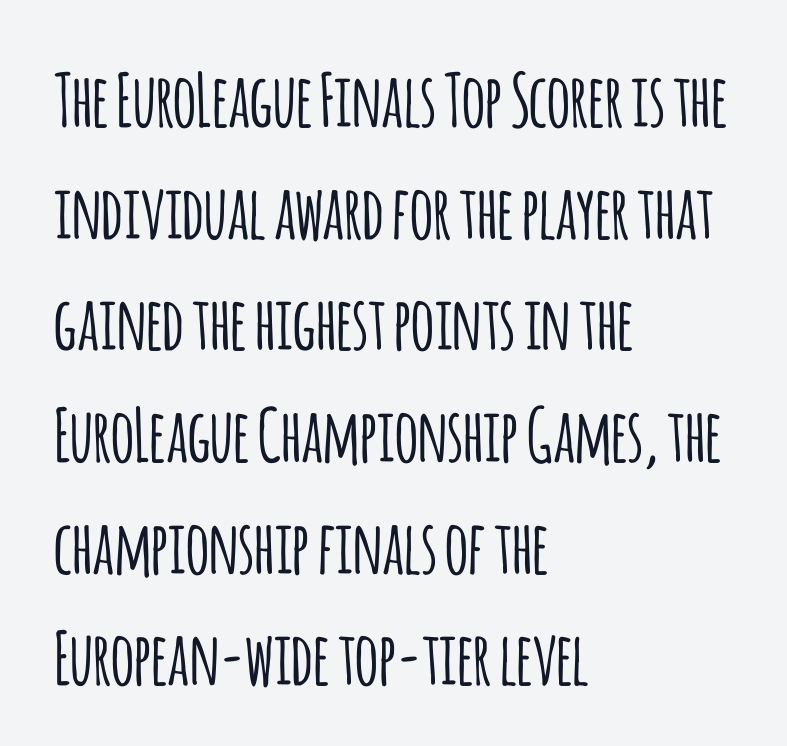
{"serif": "no", "italic": "no", "width": "condensed", "stroke_contrast": "low", "x_height": "large", "monospaced": "no", "underline": "no", "align": "left", "line_spacing": "normal", "line_spacing_ratio": 1.53, "letter_spacing": "normal", "letter_spacing_em": 0.0, "glyph_px": 73}
